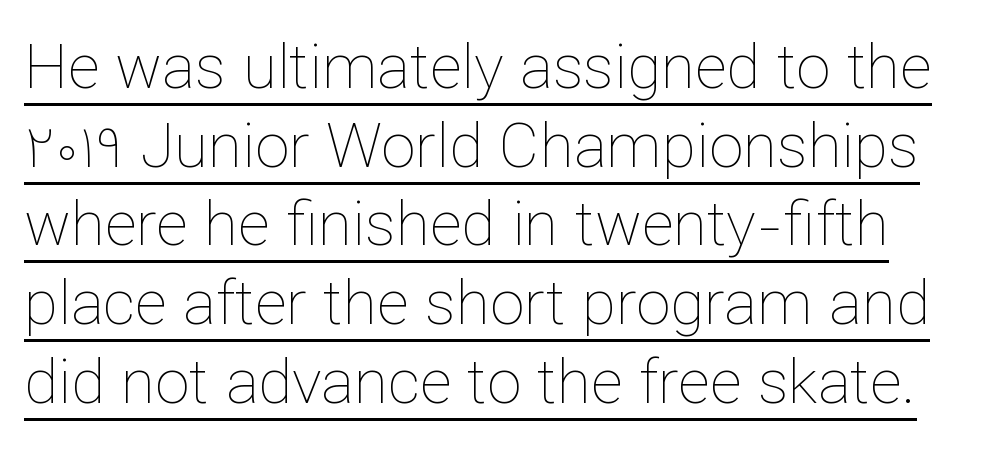
{"italic": "no", "bold": "no", "weight": "thin", "width": "normal", "stroke_contrast": "low", "x_height": "medium", "monospaced": "no", "underline": "yes", "line_spacing": "normal", "line_spacing_ratio": 1.27, "letter_spacing": "normal", "letter_spacing_em": 0.0, "glyph_px": 62}
